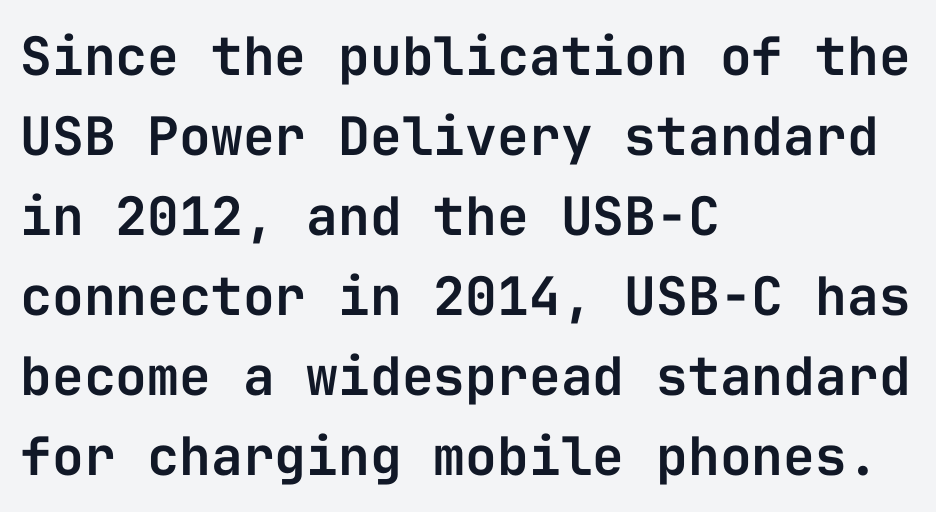
The image shows 53 px sans-serif type, upright, monospaced; set left-aligned, normal line spacing (1.51x), normal letter spacing, not underlined; low stroke contrast and a medium x-height.
